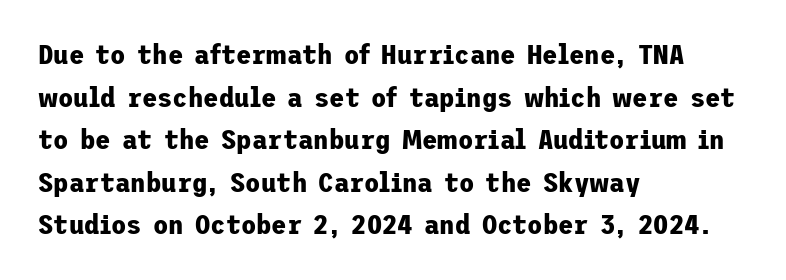
The image shows 28 px bold sans-serif type, upright; set left-aligned, normal line spacing (1.52x), normal letter spacing, not underlined; low stroke contrast and a medium x-height.
